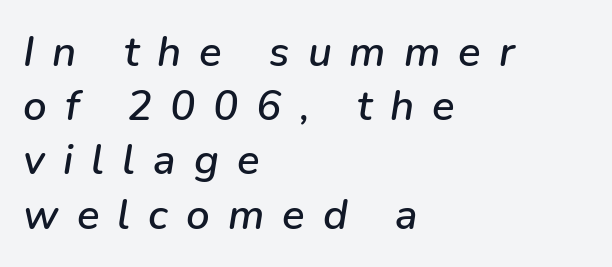
The image shows 42 px text type, italic (leaning right); set left-aligned, normal line spacing (1.29x), unusually wide letter spacing (+0.43 em), not underlined; low stroke contrast and a medium x-height.
